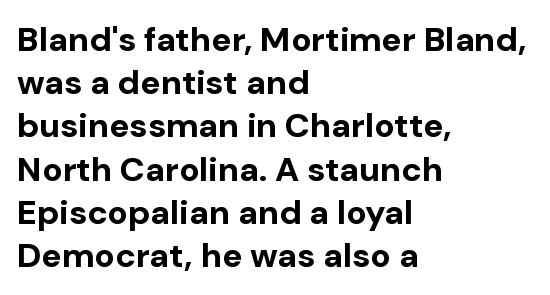
The image shows 34 px bold sans-serif type, upright; set left-aligned, normal line spacing (1.27x), normal letter spacing, not underlined; low stroke contrast and a medium x-height.
